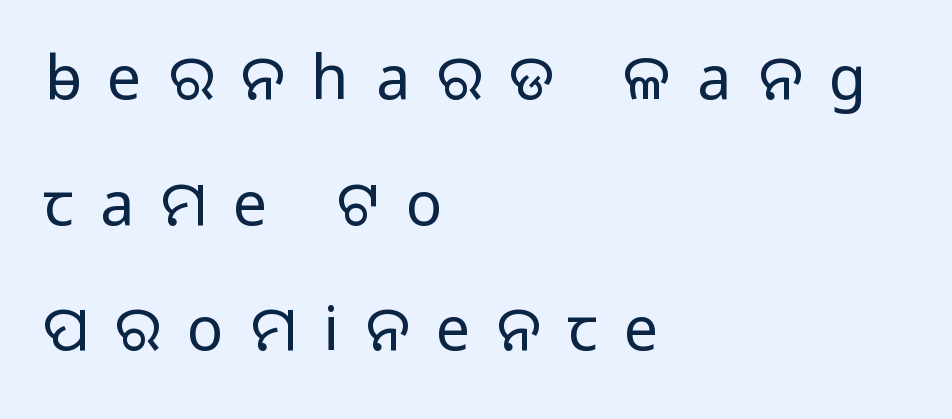
The image shows 61 px light sans-serif type, upright; set left-aligned, loose line spacing (2.06x), unusually wide letter spacing (+0.44 em), not underlined; low stroke contrast and a medium x-height.
